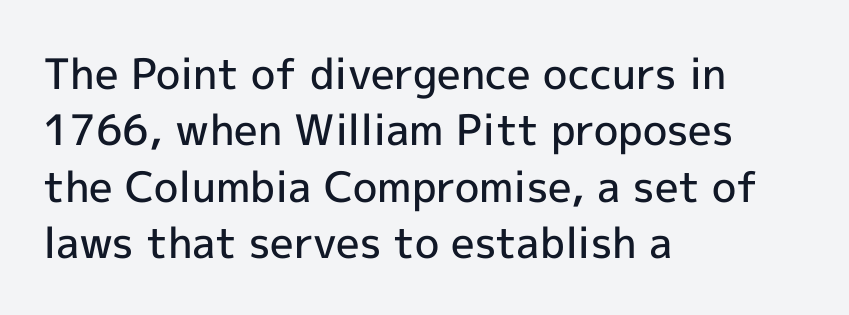
{"serif": "no", "italic": "no", "bold": "semi", "weight": "semibold", "width": "normal", "x_height": "medium", "monospaced": "no", "underline": "no", "align": "left", "line_spacing": "normal", "line_spacing_ratio": 1.34, "letter_spacing": "normal", "letter_spacing_em": 0.0, "glyph_px": 42}
